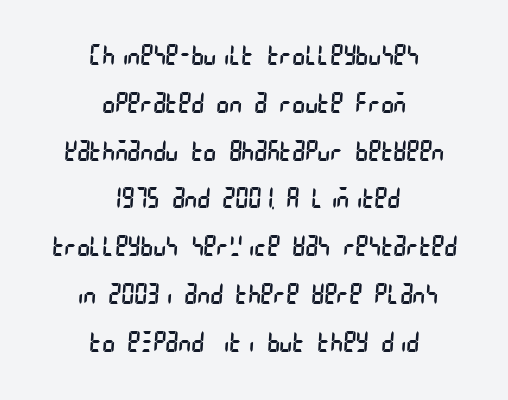
There is no visible air inserted between adjacent glyphs. The strokes are not fattened; the text isn't bold. This sample is center-justified, so both line endings float freely. Beneath every word, the page is bare.
